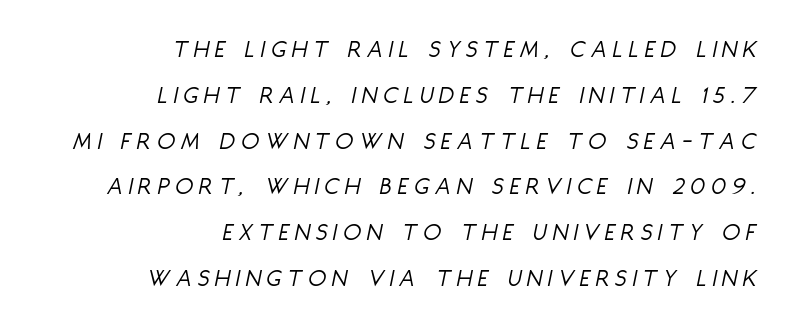
The image shows 26 px text type, italic (leaning right); set right-aligned, line spacing 1.76x, unusually wide letter spacing (+0.24 em), not underlined.
